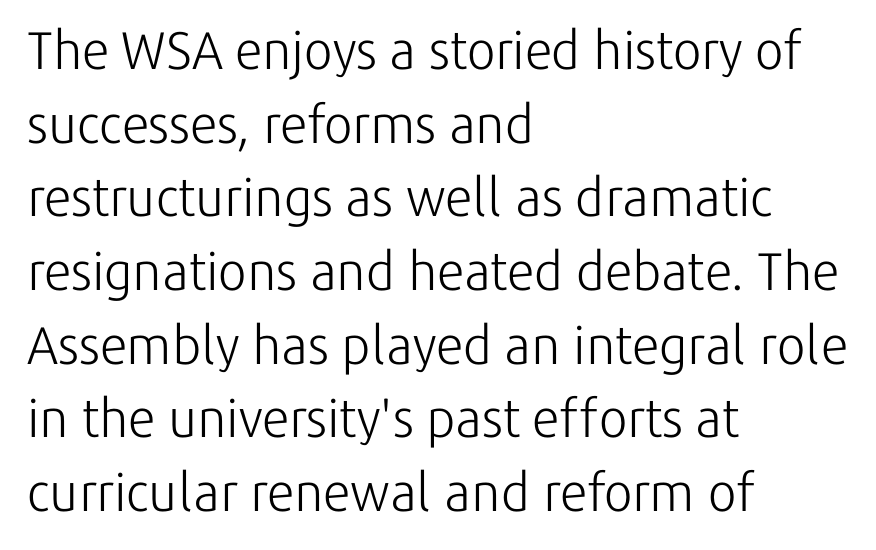
{"serif": "no", "italic": "no", "bold": "no", "weight": "light", "width": "normal", "stroke_contrast": "low", "x_height": "medium", "monospaced": "no", "underline": "no", "align": "left", "line_spacing": "normal", "line_spacing_ratio": 1.39, "letter_spacing": "normal", "letter_spacing_em": 0.0, "glyph_px": 53}
